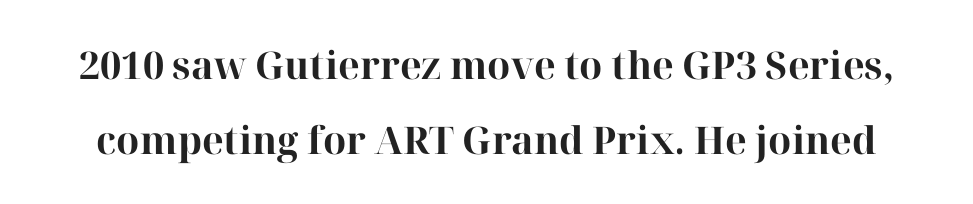
{"serif": "yes", "italic": "no", "bold": "yes", "weight": "bold", "width": "normal", "stroke_contrast": "high", "x_height": "medium", "monospaced": "no", "underline": "no", "line_spacing": "loose", "line_spacing_ratio": 1.97, "letter_spacing": "normal", "letter_spacing_em": 0.0, "glyph_px": 38}
